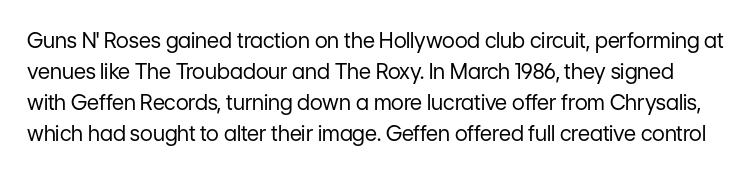
The image shows 21 px text type, upright; set normal line spacing (1.47x), normal letter spacing, not underlined.
